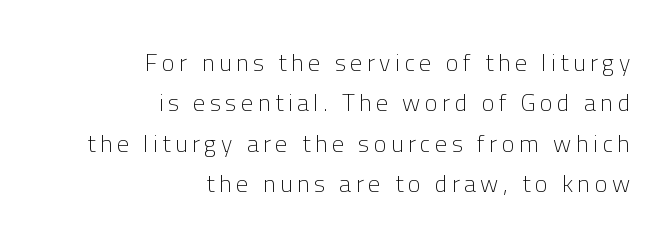
One glance says typical: line gaps are just what's usual. In terms of posture, this sample is upright. Beneath every word, the page is bare. Stem width sits at or under what a default text font uses. Line ends are locked; line starts wander.
